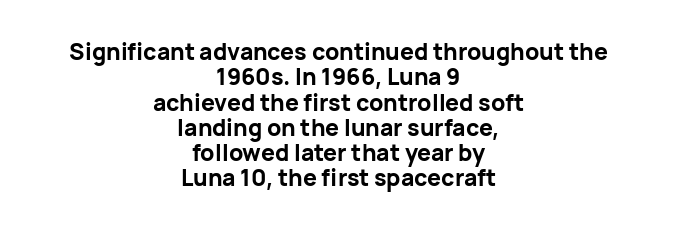
The image shows 23 px bold type, upright; set centered, tight line spacing (1.1x), normal letter spacing, not underlined.
